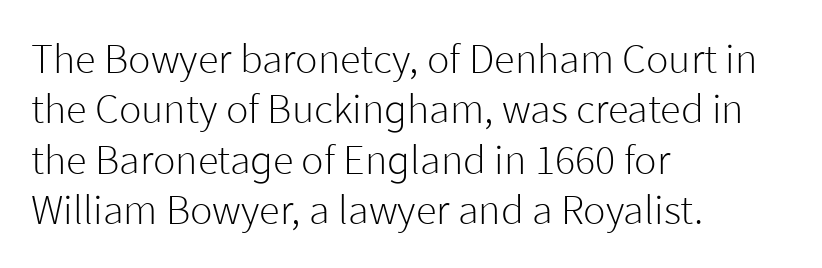
Q: Is the text bold? A: No.
Q: Is the text italic (slanted)? A: No, it is upright.
Q: Is the typeface a serif or a sans-serif typeface? A: Sans-serif.
Q: Is the text underlined? A: No.
Q: How is the paragraph aligned? A: Left-aligned.
Q: Is the spacing between letters normal or unusually wide? A: Normal.
Q: Width (condensed, normal, or wide)? A: Normal.
Q: Stroke contrast? A: Low.
Q: x-height? A: Medium.
Q: Monospaced? A: No.
